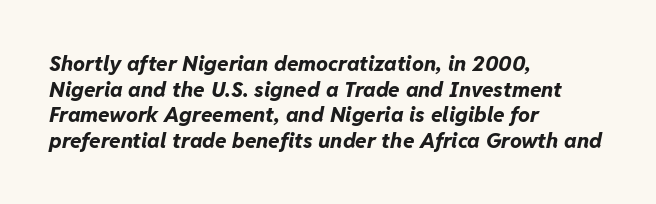
{"italic": "yes", "lean": "right", "slant_degrees": 11, "bold": "yes", "underline": "no", "align": "left", "line_spacing_ratio": 1.22, "letter_spacing": "normal", "letter_spacing_em": 0.0, "glyph_px": 21}
